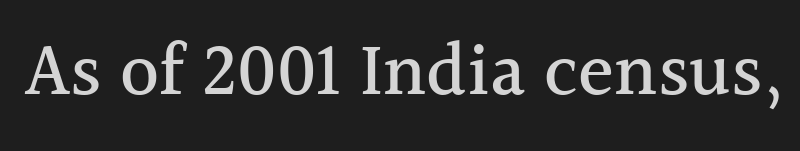
The image shows 75 px serif type, upright; set normal letter spacing, not underlined; a medium x-height.
